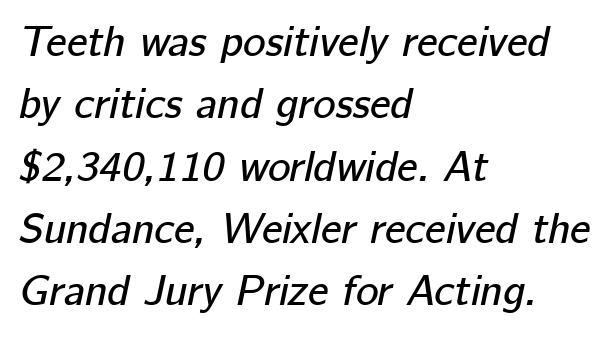
Q: Is the text italic (slanted)? A: Yes, it leans right by about 12 degrees.
Q: Is the text underlined? A: No.
Q: How is the paragraph aligned? A: Left-aligned.
Q: Is the spacing between letters normal or unusually wide? A: Normal.
Q: Is the spacing between lines tight, normal or loose? A: Normal.
Q: Width (condensed, normal, or wide)? A: Normal.
Q: Stroke contrast? A: Low.
Q: x-height? A: Medium.
Q: Monospaced? A: No.
